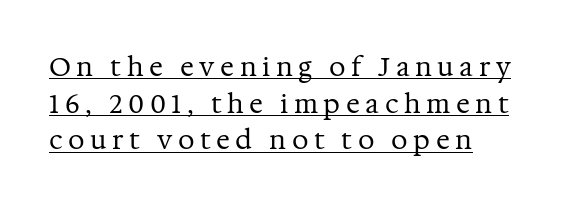
Q: Is the text bold? A: No.
Q: Is the text italic (slanted)? A: No, it is upright.
Q: Is the text underlined? A: Yes.
Q: Is the spacing between letters normal or unusually wide? A: Unusually wide.
Q: Is the spacing between lines tight, normal or loose? A: Normal.
